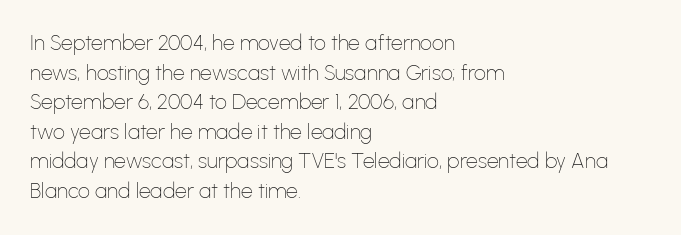
The image shows 21 px text type, upright; set left-aligned, normal line spacing (1.41x), normal letter spacing, not underlined.
